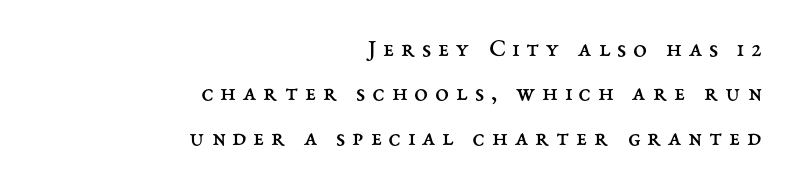
The image shows 25 px text type, upright; set right-aligned, line spacing 1.78x, unusually wide letter spacing (+0.27 em), not underlined.
